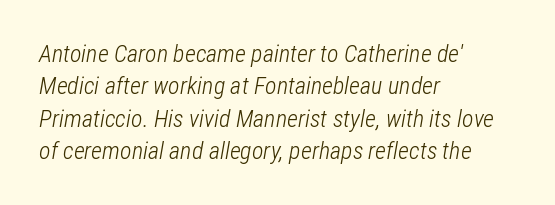
Q: Is the text bold? A: No.
Q: Is the text italic (slanted)? A: Yes, it leans right by about 12 degrees.
Q: Is the text underlined? A: No.
Q: How is the paragraph aligned? A: Left-aligned.
Q: Is the spacing between letters normal or unusually wide? A: Normal.
Q: Is the spacing between lines tight, normal or loose? A: Normal.
